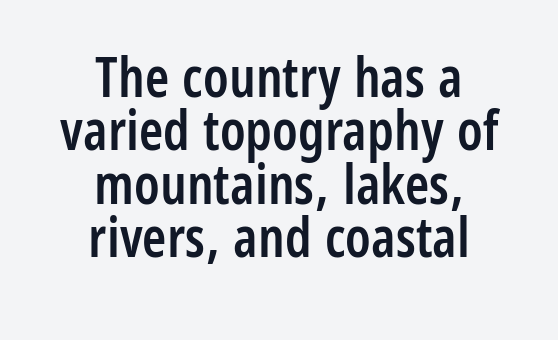
{"serif": "no", "italic": "no", "bold": "semi", "weight": "semibold", "width": "condensed", "stroke_contrast": "low", "x_height": "medium", "monospaced": "no", "underline": "no", "align": "center", "line_spacing": "tight", "line_spacing_ratio": 0.97, "letter_spacing": "normal", "letter_spacing_em": 0.0, "glyph_px": 55}
